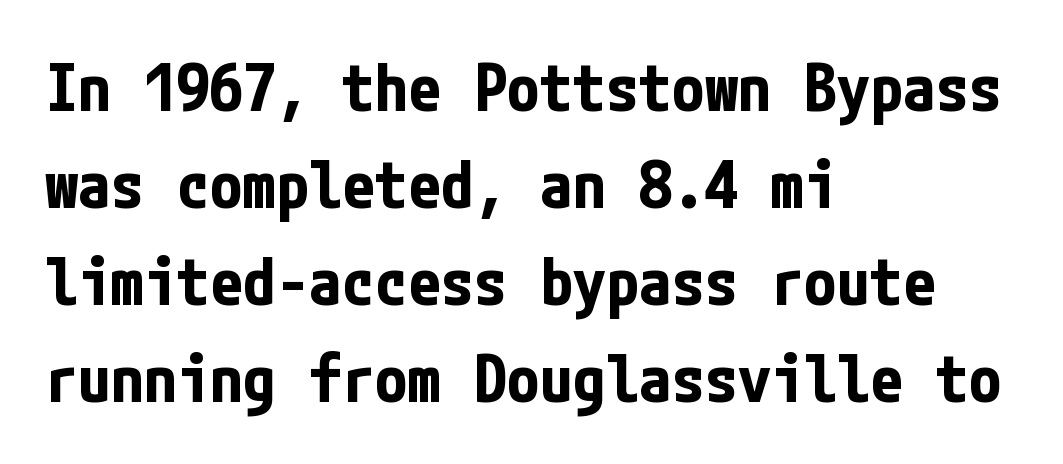
The characters look thick and weighty, a clear bold. How would I describe the line gaps? Plain and ordinary. The rendering anchors every line to the left-hand side. A clean baseline with only descenders dipping below it. Here the glyphs are tracked normally, forming tight word shapes.
